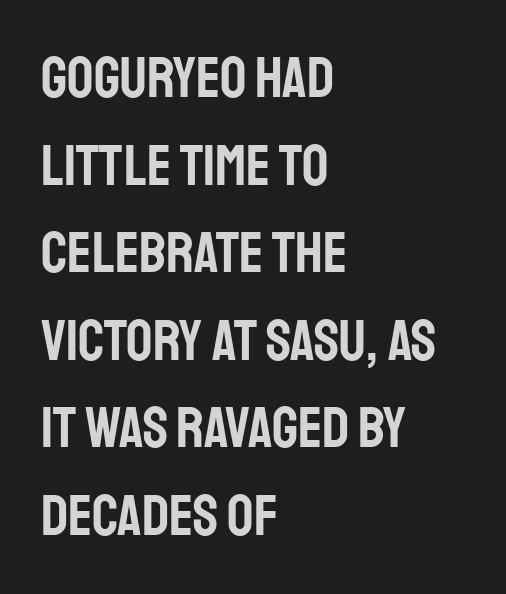
{"serif": "no", "italic": "no", "width": "condensed", "stroke_contrast": "low", "x_height": "large", "monospaced": "no", "underline": "no", "align": "left", "line_spacing": "normal", "line_spacing_ratio": 1.51, "letter_spacing": "normal", "letter_spacing_em": 0.0, "glyph_px": 58}
